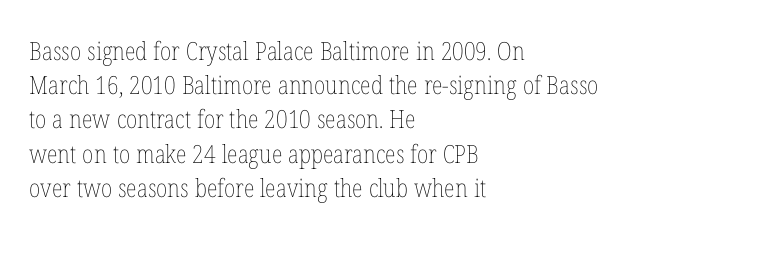
The area under the type is left untouched. A roman cut, with each character standing at attention. Observe the ordinary spacing: letters are neighbours, not strangers. Notice how the passage keeps a crisp vertical edge on the left only.
